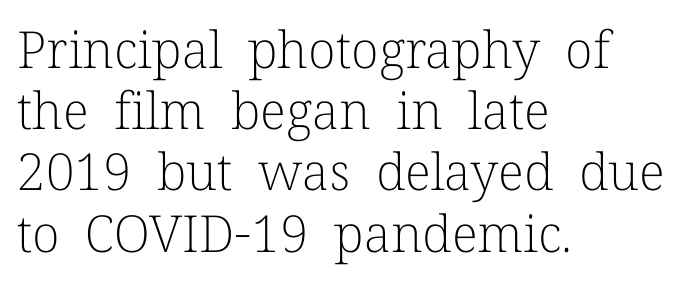
The letters stand straight up with perfectly vertical stems. A typesetter would label this face a serif. A light-to-regular cut is what we see here. Teacher's note: observe the even left margin — that is flush-left alignment.
